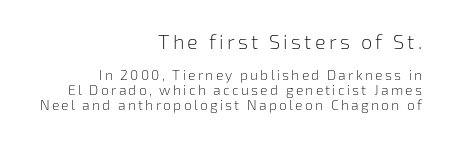
{"italic": "no", "bold": "no", "underline": "no", "align": "right", "line_spacing": "tight", "line_spacing_ratio": 1.07, "larger_block": "first", "size_ratio": 1.43, "glyph_px": 20}
